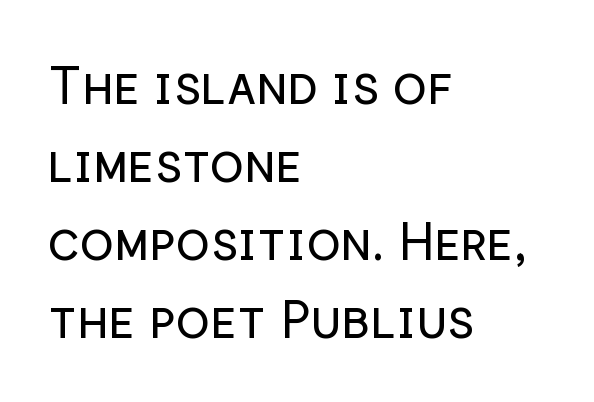
Q: Is the text bold? A: No.
Q: Is the text italic (slanted)? A: No, it is upright.
Q: Is the typeface a serif or a sans-serif typeface? A: Sans-serif.
Q: Is the text underlined? A: No.
Q: How is the paragraph aligned? A: Left-aligned.
Q: Is the spacing between letters normal or unusually wide? A: Normal.
Q: Is the spacing between lines tight, normal or loose? A: Normal.
Q: Width (condensed, normal, or wide)? A: Normal.
Q: Stroke contrast? A: Low.
Q: x-height? A: Medium.
Q: Monospaced? A: No.
